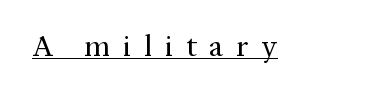
{"serif": "yes", "italic": "no", "bold": "no", "weight": "regular", "width": "normal", "stroke_contrast": "medium", "x_height": "medium", "monospaced": "no", "underline": "yes", "letter_spacing": "wide", "letter_spacing_em": 0.41, "glyph_px": 31}
